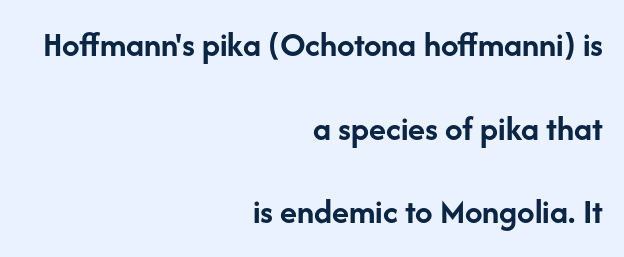
The image shows 35 px semibold sans-serif type, upright; set right-aligned, loose line spacing (2.39x), normal letter spacing, not underlined; low stroke contrast and a medium x-height.
